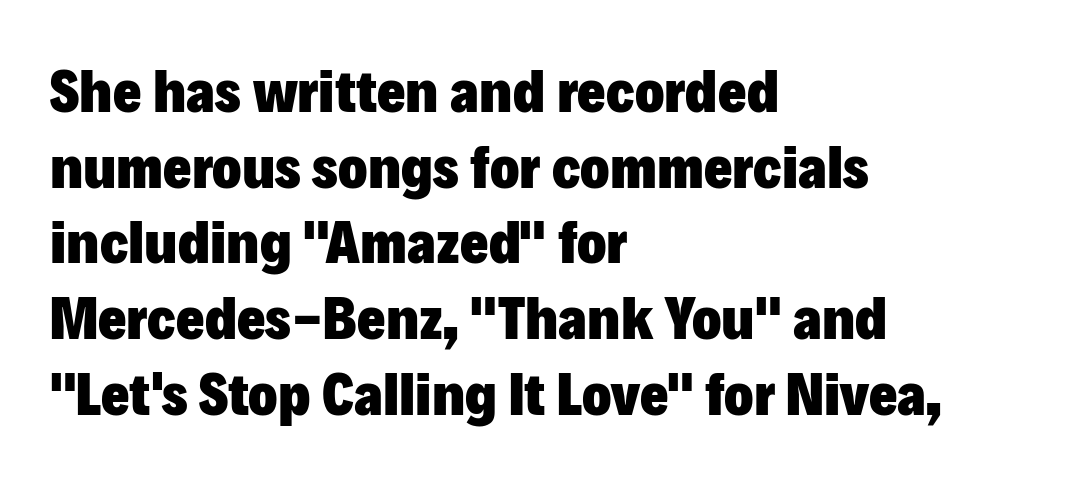
Q: Is the text bold? A: Yes.
Q: Is the text italic (slanted)? A: No, it is upright.
Q: Is the typeface a serif or a sans-serif typeface? A: Sans-serif.
Q: Is the text underlined? A: No.
Q: How is the paragraph aligned? A: Left-aligned.
Q: Is the spacing between letters normal or unusually wide? A: Normal.
Q: Width (condensed, normal, or wide)? A: Normal.
Q: Stroke contrast? A: Low.
Q: x-height? A: Medium.
Q: Monospaced? A: No.
